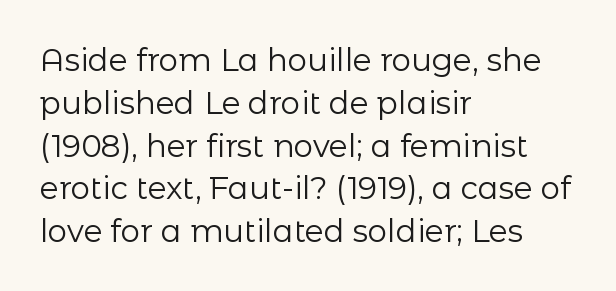
Q: Is the text bold? A: No.
Q: Is the text italic (slanted)? A: No, it is upright.
Q: Is the typeface a serif or a sans-serif typeface? A: Sans-serif.
Q: Is the text underlined? A: No.
Q: How is the paragraph aligned? A: Left-aligned.
Q: Is the spacing between letters normal or unusually wide? A: Normal.
Q: Is the spacing between lines tight, normal or loose? A: Normal.
Q: Width (condensed, normal, or wide)? A: Normal.
Q: Stroke contrast? A: Low.
Q: x-height? A: Medium.
Q: Monospaced? A: No.
